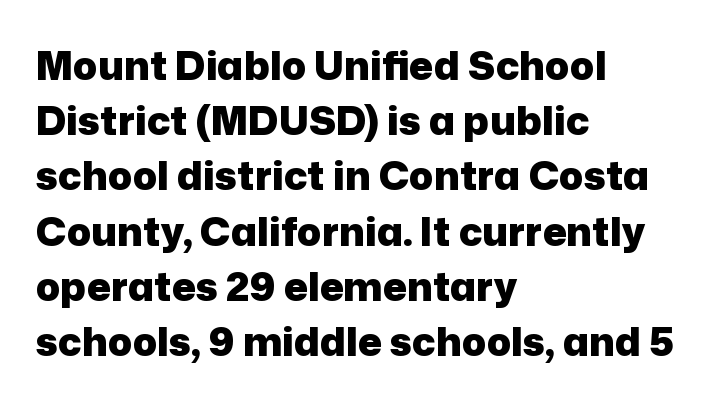
{"serif": "no", "italic": "no", "bold": "yes", "weight": "heavy", "width": "normal", "stroke_contrast": "low", "x_height": "medium", "monospaced": "no", "underline": "no", "align": "left", "line_spacing": "normal", "line_spacing_ratio": 1.38, "letter_spacing": "normal", "letter_spacing_em": 0.0, "glyph_px": 40}
